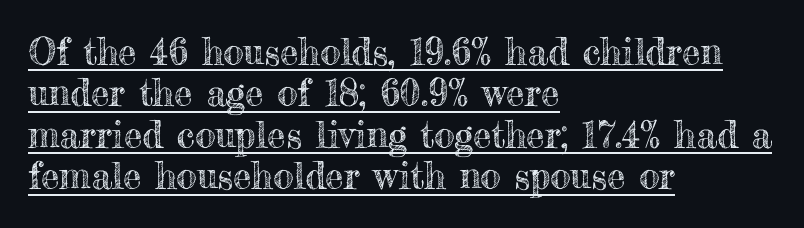
Q: Is the text italic (slanted)? A: No, it is upright.
Q: Is the text underlined? A: Yes.
Q: How is the paragraph aligned? A: Left-aligned.
Q: Is the spacing between letters normal or unusually wide? A: Normal.
Q: Is the spacing between lines tight, normal or loose? A: Tight.
Q: Width (condensed, normal, or wide)? A: Normal.
Q: x-height? A: Small.
Q: Monospaced? A: No.
